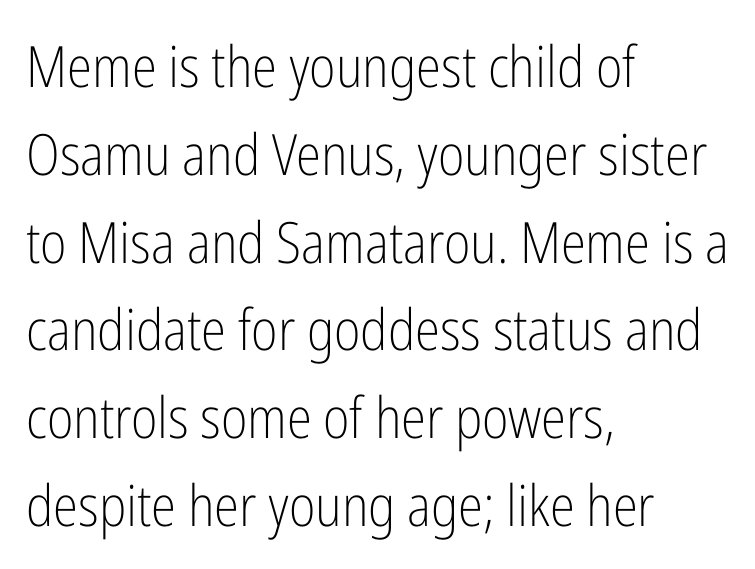
Q: Is the text bold? A: No.
Q: Is the text italic (slanted)? A: No, it is upright.
Q: Is the typeface a serif or a sans-serif typeface? A: Sans-serif.
Q: Is the text underlined? A: No.
Q: How is the paragraph aligned? A: Left-aligned.
Q: Is the spacing between letters normal or unusually wide? A: Normal.
Q: Is the spacing between lines tight, normal or loose? A: Normal.
Q: Width (condensed, normal, or wide)? A: Condensed.
Q: Stroke contrast? A: Low.
Q: x-height? A: Medium.
Q: Monospaced? A: No.
